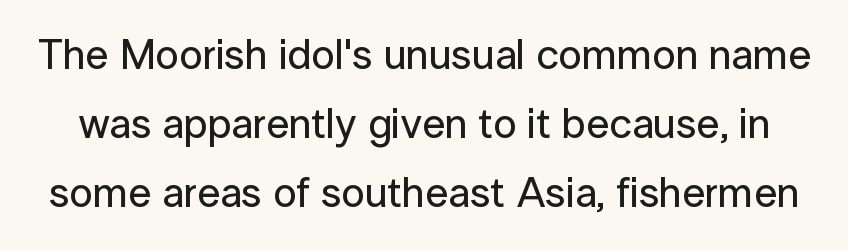
The image shows 42 px sans-serif type, upright; set normal line spacing (1.64x), normal letter spacing, not underlined; low stroke contrast and a medium x-height.
